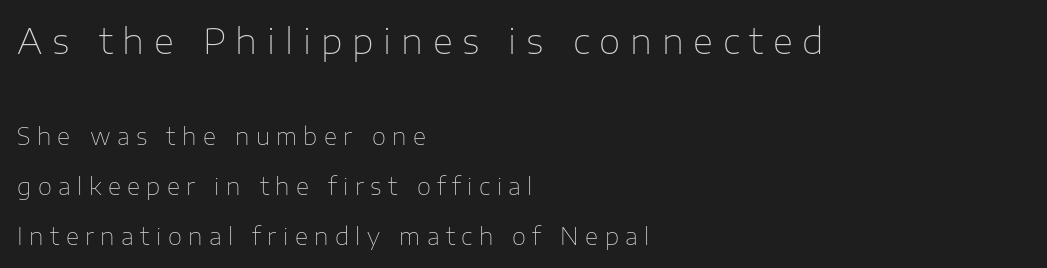
{"serif": "no", "italic": "no", "bold": "no", "weight": "thin", "width": "normal", "stroke_contrast": "low", "x_height": "medium", "monospaced": "no", "underline": "no", "align": "left", "line_spacing": "loose", "line_spacing_ratio": 2.17, "letter_spacing": "wide", "letter_spacing_em": 0.28, "larger_block": "first", "size_ratio": 1.52, "glyph_px": 35}
